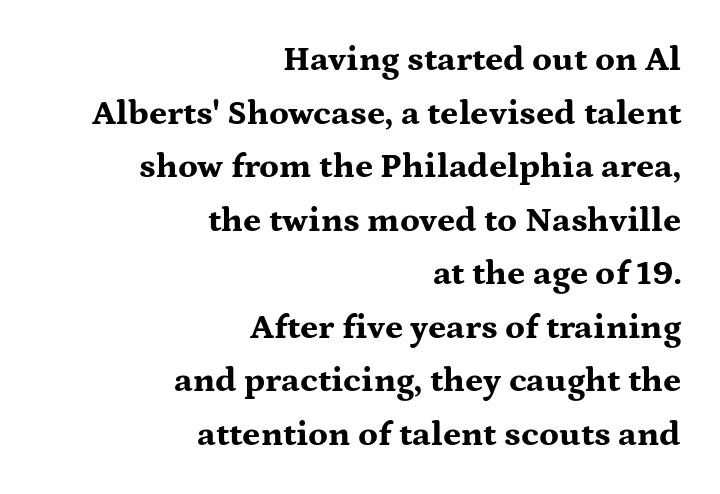
The image shows 35 px bold, wide serif type, upright; set right-aligned, normal line spacing (1.53x), normal letter spacing, not underlined; medium stroke contrast and a medium x-height.
